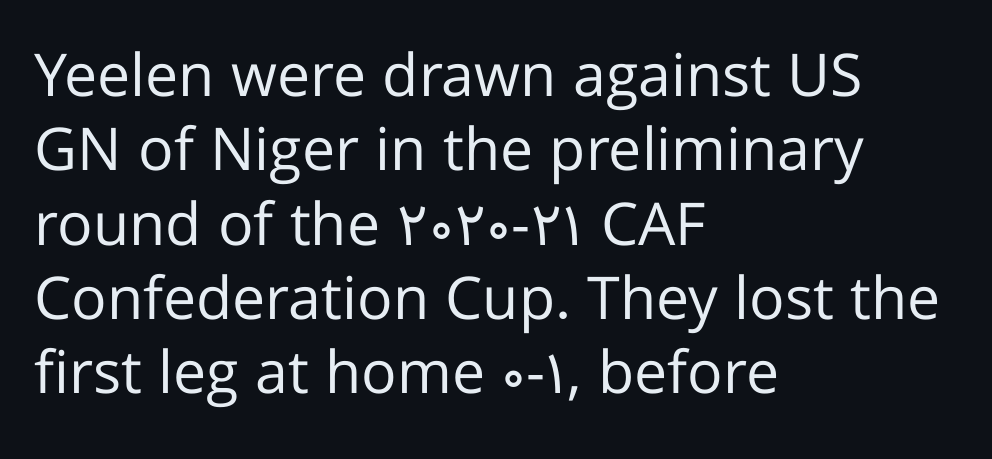
Nope, no serifs anywhere on these letters. Horizontal bands of white between lines are of average thickness. Is this a heavy cut? Hardly; it is regular or lighter. These lines keep a tight, regular rhythm from letter to letter. Do the characters align in a grid? No, the font is proportional. Notice how the passage keeps a crisp vertical edge on the left only.
